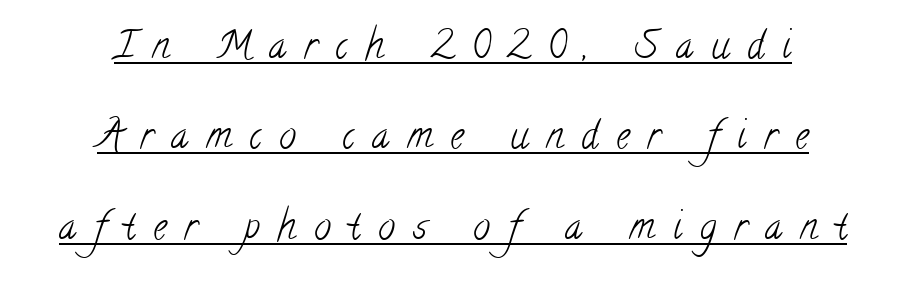
The image shows 38 px light, condensed serif type; set centered, loose line spacing (2.38x), unusually wide letter spacing (+0.47 em), underlined; low stroke contrast and a small x-height.
